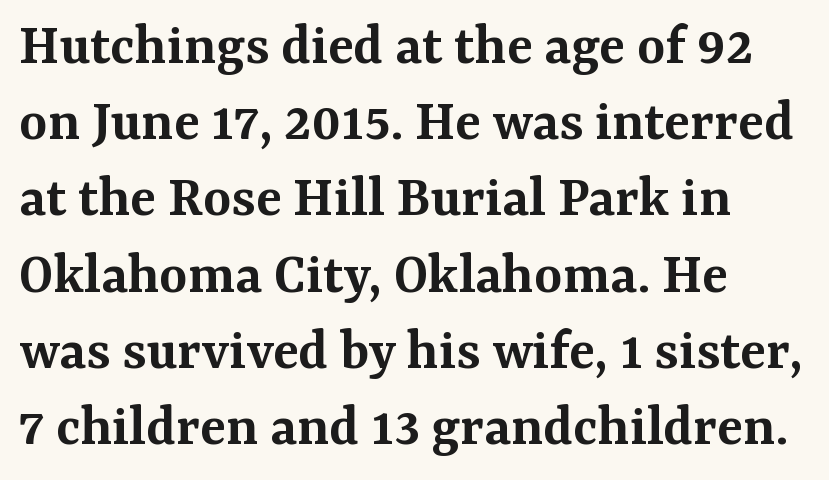
Q: Is the text bold? A: Semi-bold.
Q: Is the text italic (slanted)? A: No, it is upright.
Q: Is the typeface a serif or a sans-serif typeface? A: Serif.
Q: Is the text underlined? A: No.
Q: How is the paragraph aligned? A: Left-aligned.
Q: Is the spacing between letters normal or unusually wide? A: Normal.
Q: Is the spacing between lines tight, normal or loose? A: Normal.
Q: Width (condensed, normal, or wide)? A: Normal.
Q: Stroke contrast? A: Medium.
Q: x-height? A: Medium.
Q: Monospaced? A: No.
